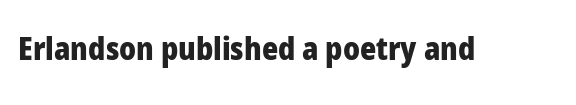
{"serif": "no", "italic": "no", "bold": "yes", "weight": "heavy", "width": "normal", "stroke_contrast": "low", "x_height": "medium", "monospaced": "no", "underline": "no", "letter_spacing": "normal", "letter_spacing_em": 0.0, "glyph_px": 31}
